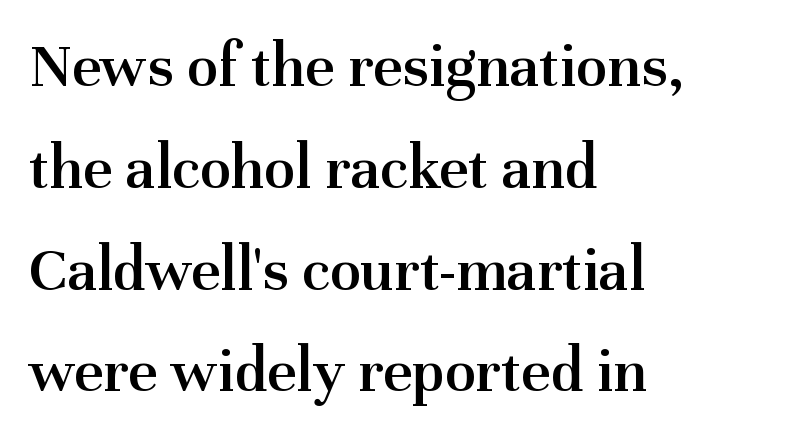
The image shows 64 px semibold serif type, upright; set left-aligned, normal line spacing (1.59x), normal letter spacing, not underlined; medium stroke contrast and a medium x-height.
